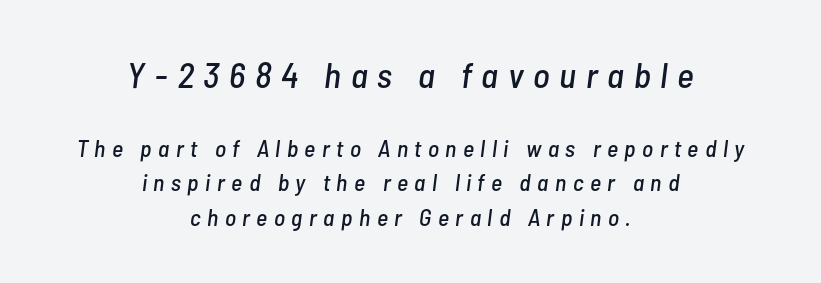
{"italic": "yes", "lean": "right", "slant_degrees": 7, "width": "condensed", "stroke_contrast": "low", "x_height": "medium", "monospaced": "no", "underline": "no", "align": "center", "line_spacing": "normal", "line_spacing_ratio": 1.44, "letter_spacing": "wide", "letter_spacing_em": 0.27, "larger_block": "first", "size_ratio": 1.5, "glyph_px": 36}
